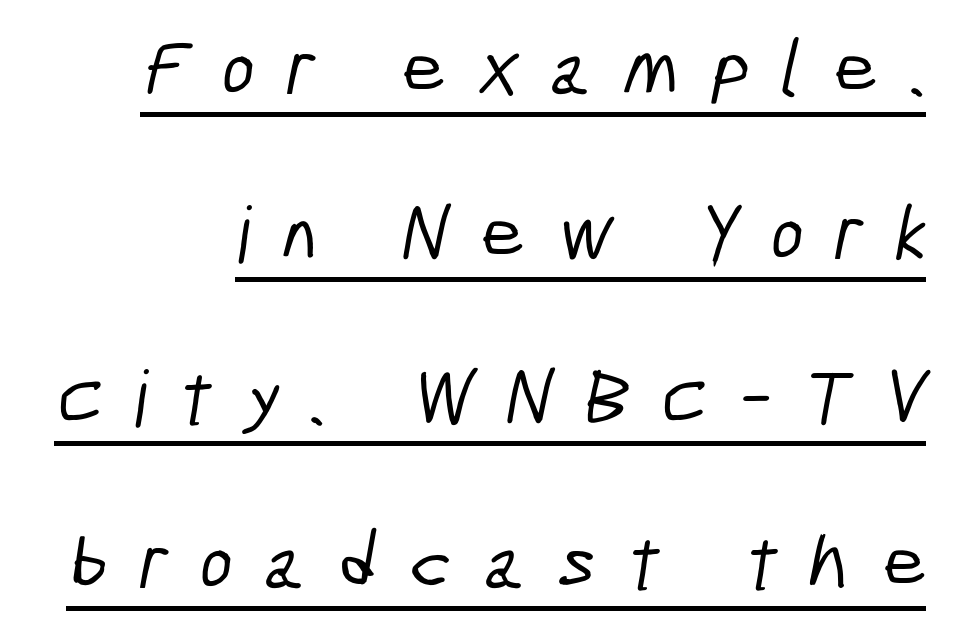
Character widths vary here, with narrow letters taking less room than wide ones. Regarding serifs, this sample does without them. The space between consecutive lines is lavish. Glance below the letters and you will spot a drawn line. Line ends are locked; line starts wander. The tracking jumps out immediately: characters are airy and widely separated.
